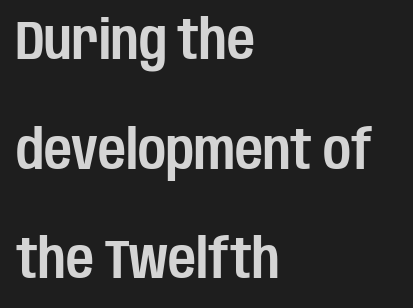
{"serif": "no", "italic": "no", "width": "condensed", "stroke_contrast": "low", "x_height": "large", "monospaced": "no", "underline": "no", "align": "left", "line_spacing": "loose", "line_spacing_ratio": 2.03, "letter_spacing": "normal", "letter_spacing_em": 0.0, "glyph_px": 54}
